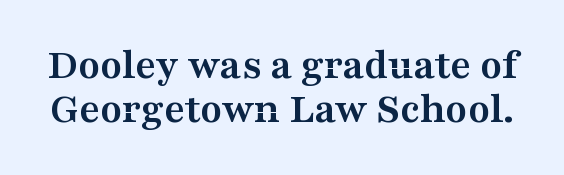
Think of a printed novel: that variable character pitch is what you see here. The rendering uses a small line-height, squeezing the rows. Only glyphs here, with clear space below each row. Heft: maximum for text — a bold. The letters sit at their default tracking, neither squeezed nor spread. Does the type have serifs? Yes, each stem ends in a small foot.
